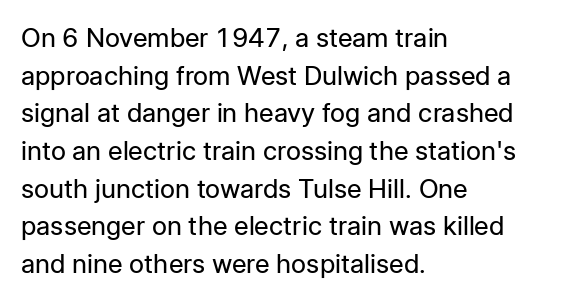
The image shows 26 px text type, upright; set left-aligned, normal line spacing (1.45x), normal letter spacing, not underlined.
